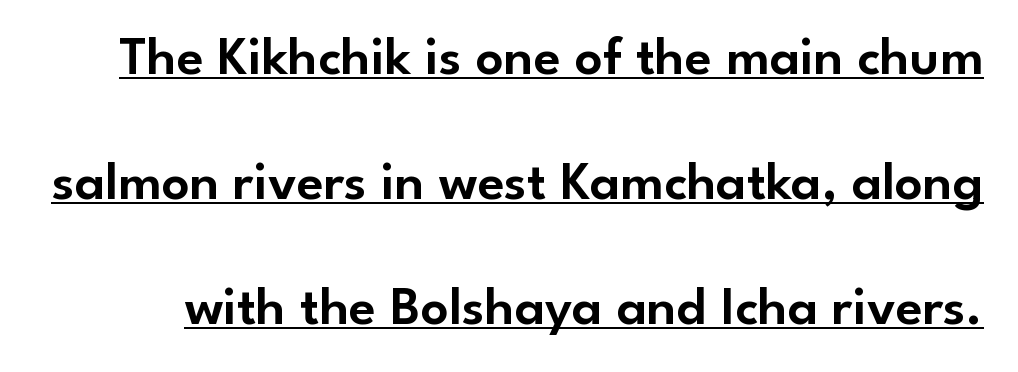
{"serif": "no", "italic": "no", "width": "normal", "stroke_contrast": "low", "x_height": "small", "monospaced": "no", "underline": "yes", "line_spacing": "loose", "line_spacing_ratio": 2.27, "letter_spacing": "normal", "letter_spacing_em": 0.0, "glyph_px": 55}
